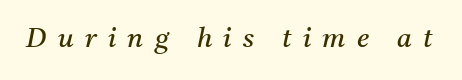
{"italic": "yes", "lean": "right", "slant_degrees": 11, "bold": "no", "underline": "no", "letter_spacing": "wide", "letter_spacing_em": 0.42, "glyph_px": 27}
